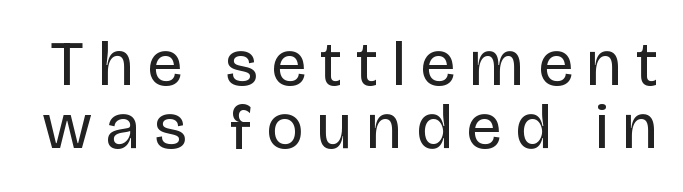
{"serif": "no", "italic": "no", "bold": "no", "weight": "regular", "width": "normal", "stroke_contrast": "low", "x_height": "large", "monospaced": "no", "underline": "no", "line_spacing": "tight", "line_spacing_ratio": 0.99, "letter_spacing": "wide", "letter_spacing_em": 0.22, "glyph_px": 64}
